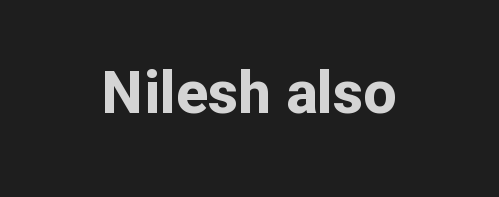
The image shows 59 px bold sans-serif type, upright; set centered, normal letter spacing, not underlined; low stroke contrast and a medium x-height.
